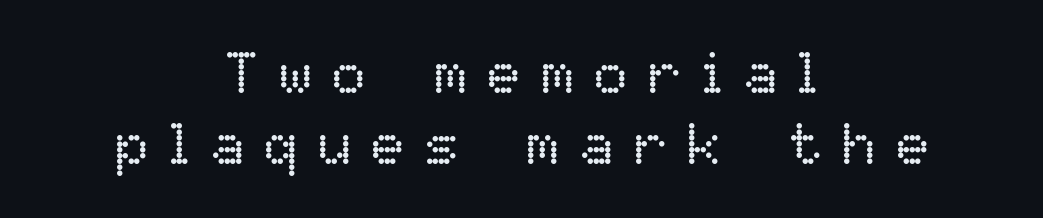
Loose tracking; the words dissolve into strings of separated letters. Each line is balanced around a shared central axis. Here the designer chose a conventional face with non-uniform glyph widths. No extra ink here — the face is not bold.
